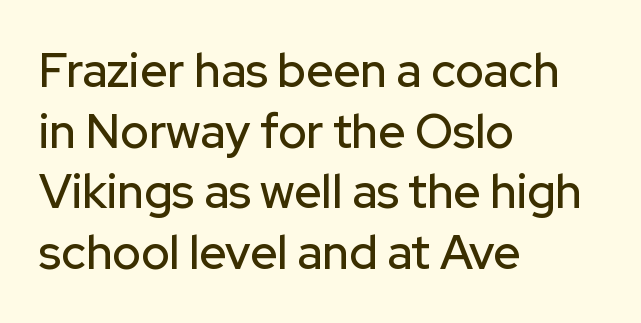
This is sans-serif lettering, the kind often seen on screens and signage. The passage is arranged the way most books set body copy — flush left. Italic? Not at all — the glyphs are vertical. Normally led — the rows are evenly, conventionally spaced. Words float on clear page, feet unadorned.
